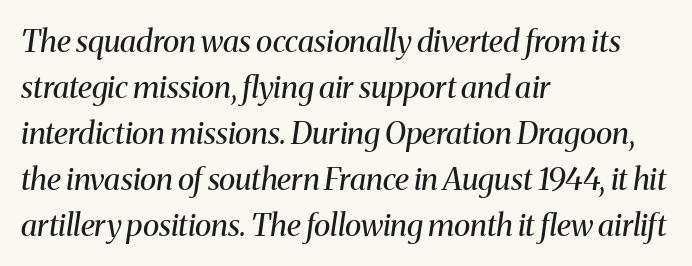
Q: Is the text bold? A: No.
Q: Is the text italic (slanted)? A: Yes, it leans right by about 8 degrees.
Q: Is the typeface a serif or a sans-serif typeface? A: Serif.
Q: Is the text underlined? A: No.
Q: How is the paragraph aligned? A: Left-aligned.
Q: Is the spacing between letters normal or unusually wide? A: Normal.
Q: Is the spacing between lines tight, normal or loose? A: Normal.
Q: Width (condensed, normal, or wide)? A: Normal.
Q: Stroke contrast? A: Medium.
Q: x-height? A: Medium.
Q: Monospaced? A: No.
